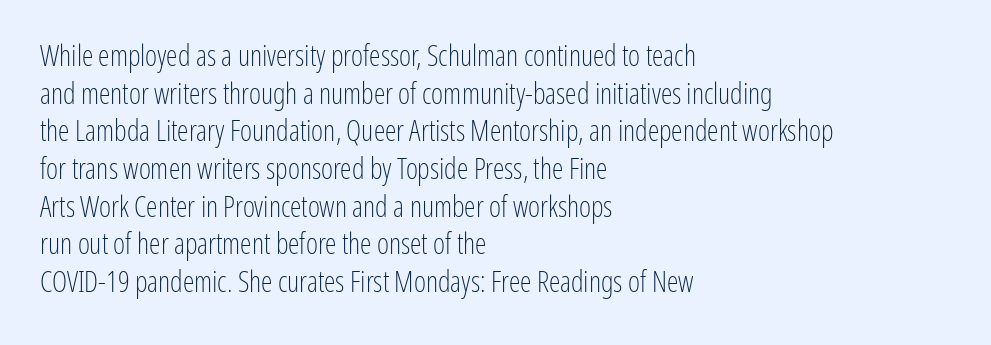
Descender tails drop into unmarked territory. This sample has the flowing, uneven cadence of proportional lettering. Upright lettering throughout. What's the leading like? Ordinary, nothing unusual. Standard letterfit; no display-style spreading of the glyphs. To sum up the face: it is a sans, with no serifs.
